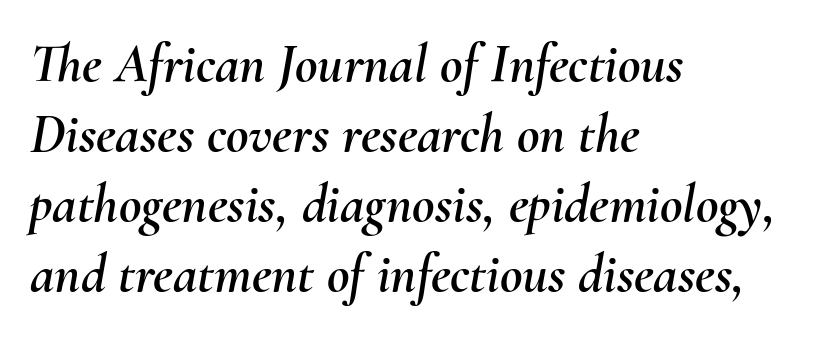
Q: Is the text italic (slanted)? A: Yes, it leans right by about 10 degrees.
Q: Is the text underlined? A: No.
Q: How is the paragraph aligned? A: Left-aligned.
Q: Is the spacing between letters normal or unusually wide? A: Normal.
Q: Is the spacing between lines tight, normal or loose? A: Normal.
Q: Width (condensed, normal, or wide)? A: Normal.
Q: Stroke contrast? A: Medium.
Q: x-height? A: Small.
Q: Monospaced? A: No.
